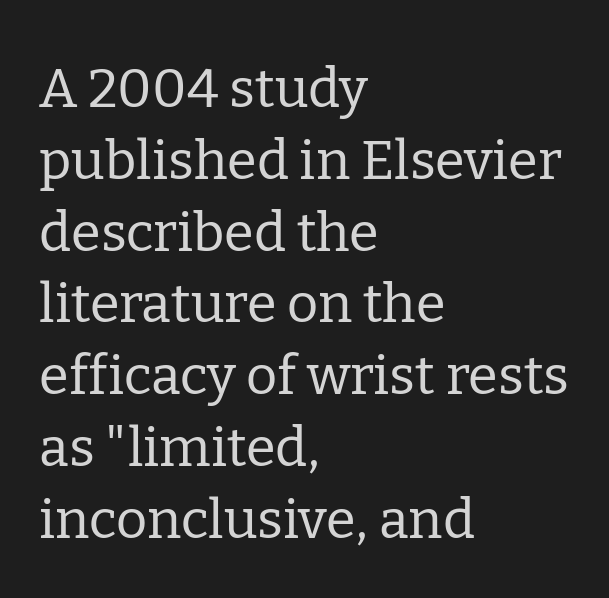
{"serif": "yes", "italic": "no", "bold": "no", "weight": "regular", "width": "normal", "stroke_contrast": "low", "x_height": "medium", "monospaced": "no", "underline": "no", "align": "left", "line_spacing": "normal", "line_spacing_ratio": 1.33, "letter_spacing": "normal", "letter_spacing_em": 0.0, "glyph_px": 54}
